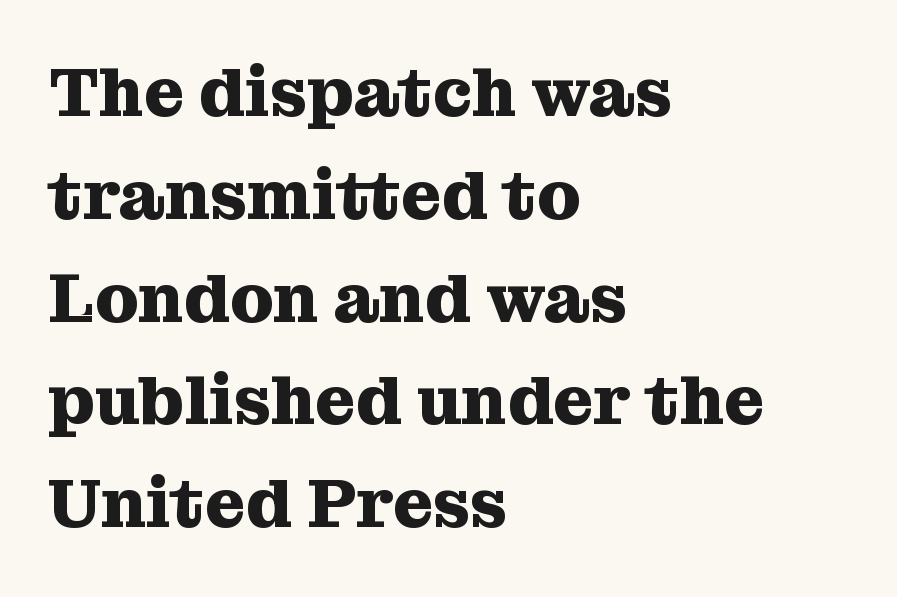
The image shows 69 px heavy serif type, upright; set left-aligned, normal line spacing (1.49x), normal letter spacing, not underlined; medium stroke contrast and a medium x-height.
